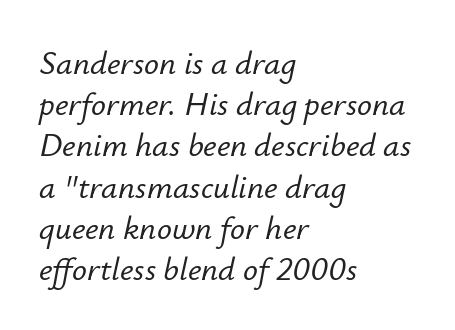
Q: Is the text italic (slanted)? A: Yes, it leans right by about 12 degrees.
Q: Is the text underlined? A: No.
Q: How is the paragraph aligned? A: Left-aligned.
Q: Is the spacing between letters normal or unusually wide? A: Normal.
Q: Is the spacing between lines tight, normal or loose? A: Normal.
Q: Width (condensed, normal, or wide)? A: Normal.
Q: Stroke contrast? A: Low.
Q: x-height? A: Small.
Q: Monospaced? A: No.
